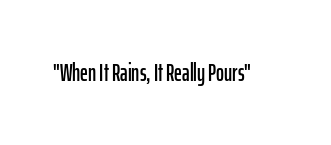
{"italic": "no", "underline": "no", "letter_spacing": "normal", "letter_spacing_em": 0.0, "glyph_px": 24}
